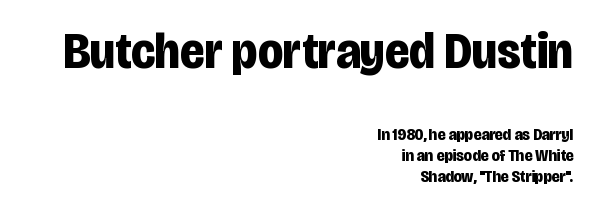
{"serif": "no", "italic": "no", "bold": "yes", "weight": "bold", "width": "condensed", "stroke_contrast": "low", "x_height": "large", "monospaced": "no", "underline": "no", "align": "right", "line_spacing_ratio": 1.22, "letter_spacing": "normal", "letter_spacing_em": 0.0, "larger_block": "first", "size_ratio": 3.06, "glyph_px": 52}
